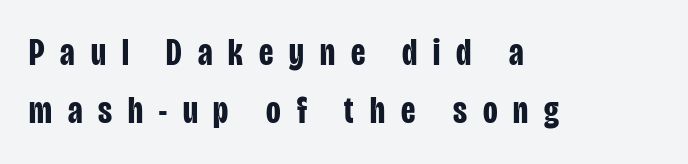
{"serif": "no", "italic": "no", "bold": "yes", "weight": "bold", "width": "condensed", "stroke_contrast": "low", "x_height": "large", "monospaced": "no", "underline": "no", "align": "left", "line_spacing": "normal", "line_spacing_ratio": 1.53, "letter_spacing": "wide", "letter_spacing_em": 0.42, "glyph_px": 38}
